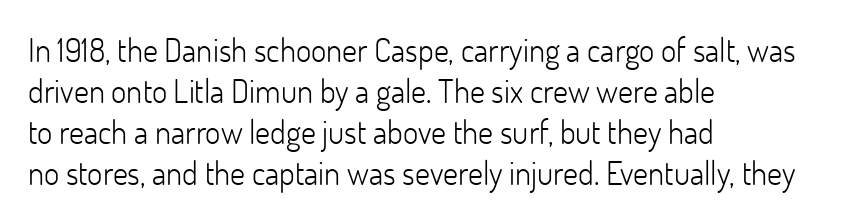
Q: Is the text bold? A: No.
Q: Is the text italic (slanted)? A: No, it is upright.
Q: Is the typeface a serif or a sans-serif typeface? A: Sans-serif.
Q: Is the text underlined? A: No.
Q: How is the paragraph aligned? A: Left-aligned.
Q: Is the spacing between letters normal or unusually wide? A: Normal.
Q: Width (condensed, normal, or wide)? A: Normal.
Q: Stroke contrast? A: Low.
Q: x-height? A: Small.
Q: Monospaced? A: No.
